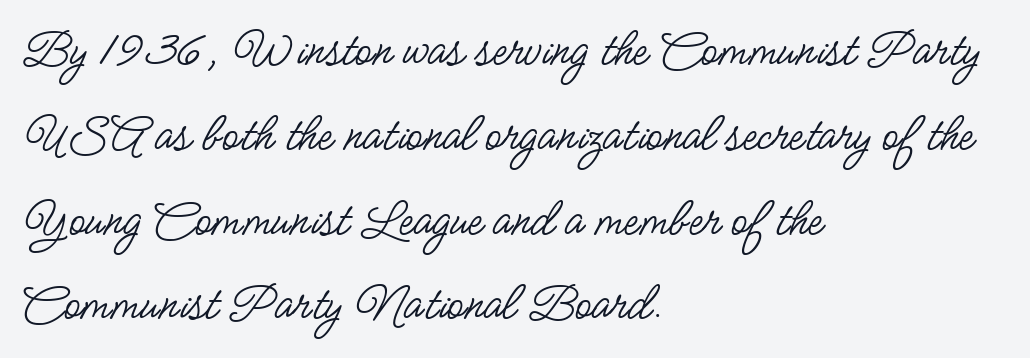
The image shows 54 px regular-weight, condensed sans-serif type; set left-aligned, normal line spacing (1.57x), normal letter spacing, not underlined; low stroke contrast and a small x-height.
